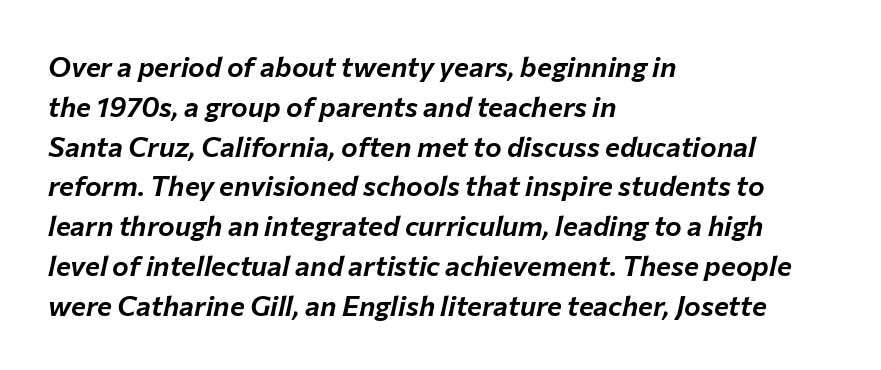
Q: Is the text italic (slanted)? A: Yes, it leans right by about 12 degrees.
Q: Is the text underlined? A: No.
Q: How is the paragraph aligned? A: Left-aligned.
Q: Is the spacing between letters normal or unusually wide? A: Normal.
Q: Is the spacing between lines tight, normal or loose? A: Normal.
Q: Width (condensed, normal, or wide)? A: Normal.
Q: Stroke contrast? A: Low.
Q: x-height? A: Medium.
Q: Monospaced? A: No.
